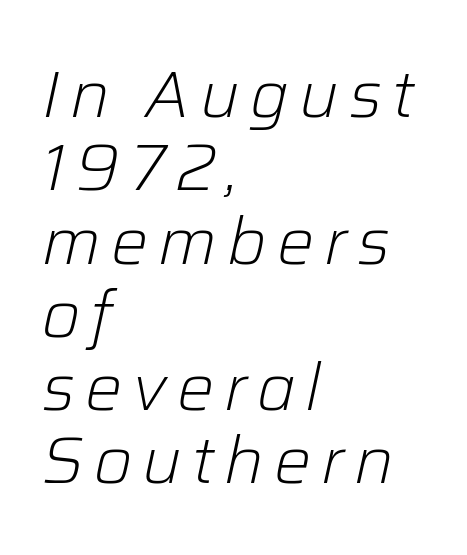
{"italic": "yes", "lean": "right", "slant_degrees": 12, "bold": "no", "weight": "light", "width": "normal", "stroke_contrast": "low", "x_height": "medium", "monospaced": "no", "underline": "no", "align": "left", "line_spacing": "tight", "line_spacing_ratio": 1.11, "glyph_px": 66}
